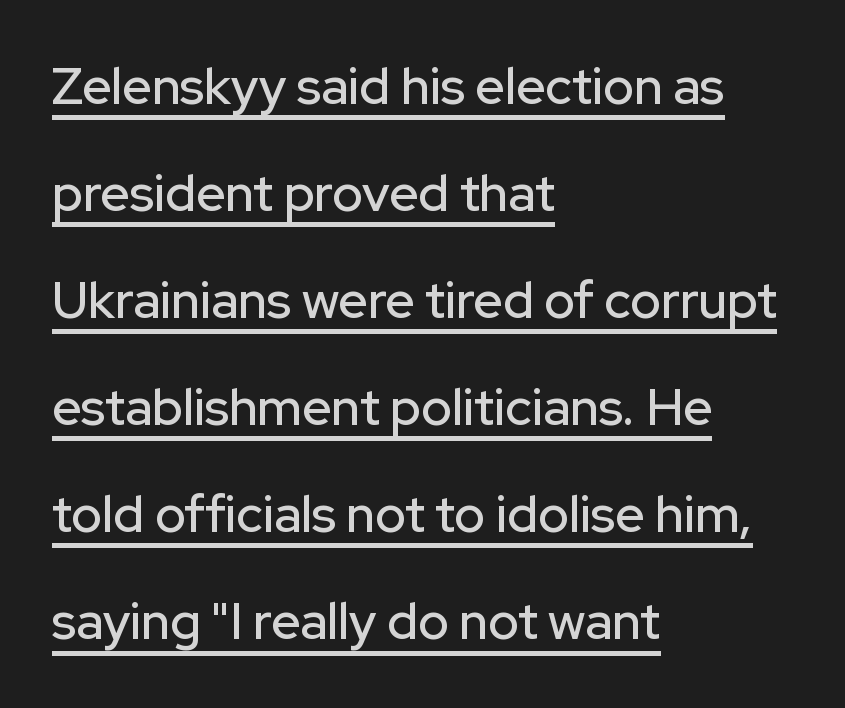
Q: Is the text italic (slanted)? A: No, it is upright.
Q: Is the typeface a serif or a sans-serif typeface? A: Sans-serif.
Q: Is the text underlined? A: Yes.
Q: How is the paragraph aligned? A: Left-aligned.
Q: Is the spacing between letters normal or unusually wide? A: Normal.
Q: Is the spacing between lines tight, normal or loose? A: Loose.
Q: Width (condensed, normal, or wide)? A: Normal.
Q: Stroke contrast? A: Low.
Q: x-height? A: Medium.
Q: Monospaced? A: No.
